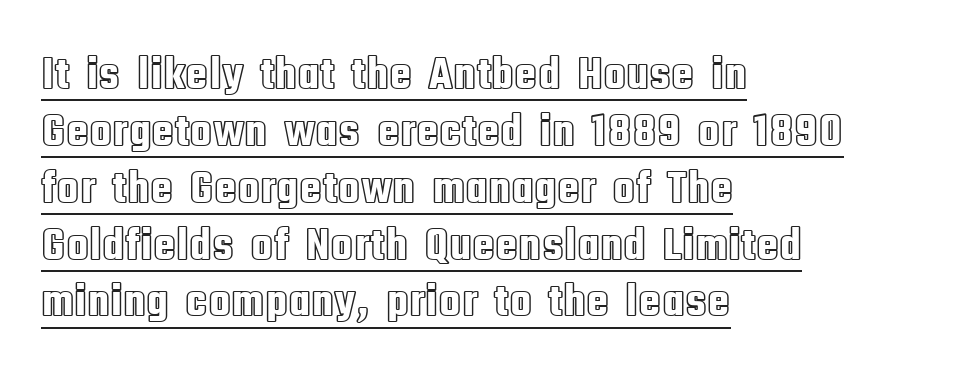
The image shows 47 px condensed type, upright; set left-aligned, line spacing 1.21x, normal letter spacing, underlined; a large x-height.
